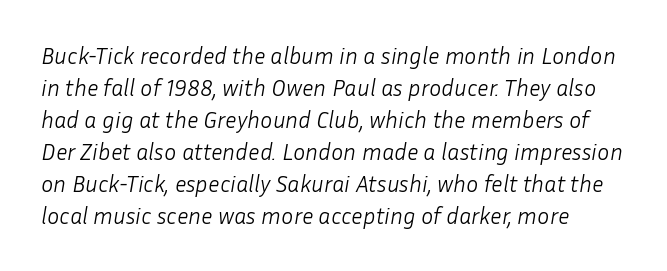
Vertical stems look standard width or narrower in stroke. Unmarked baselines from the first word to the last. The font's italic variant was chosen for this text. The gaps between neighbouring characters are ordinary and unremarkable. The rows are spaced the way most documents space them.
